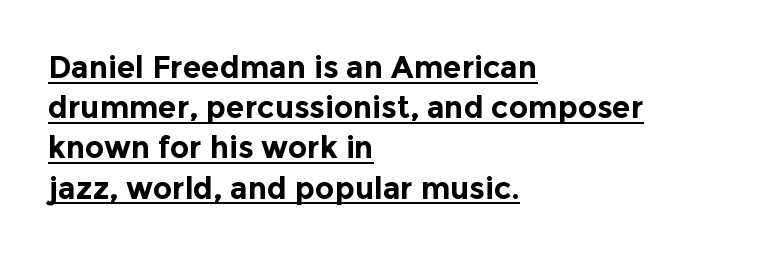
The image shows 30 px bold sans-serif type, upright; set left-aligned, normal line spacing (1.34x), normal letter spacing, underlined; a medium x-height.
